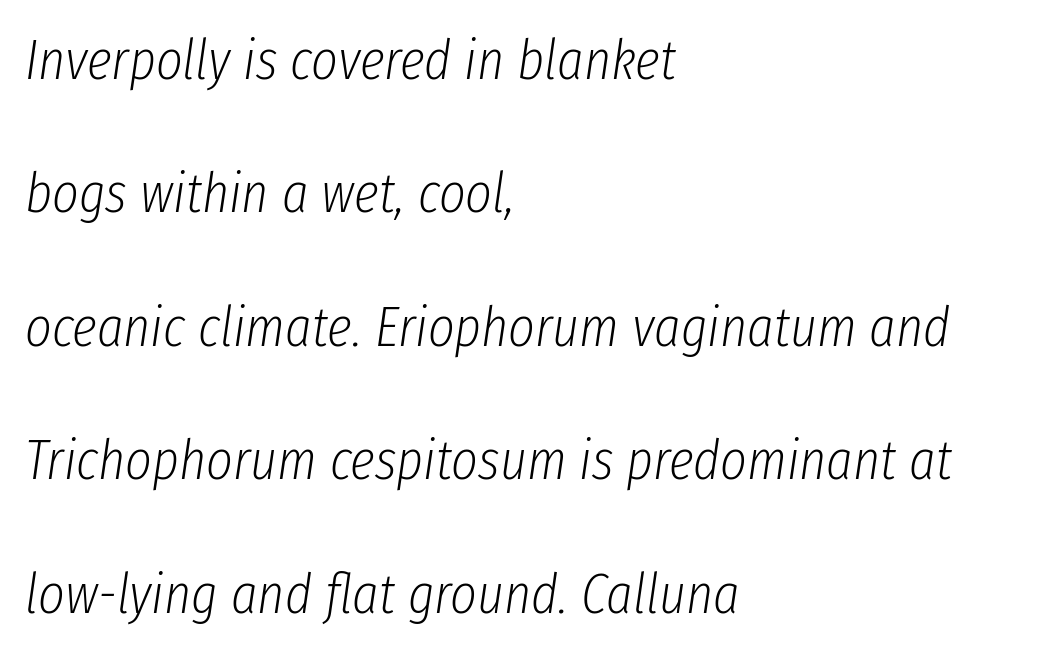
Q: Is the text bold? A: No.
Q: Is the text italic (slanted)? A: Yes, it leans right by about 8 degrees.
Q: Is the text underlined? A: No.
Q: How is the paragraph aligned? A: Left-aligned.
Q: Is the spacing between letters normal or unusually wide? A: Normal.
Q: Is the spacing between lines tight, normal or loose? A: Loose.
Q: Width (condensed, normal, or wide)? A: Condensed.
Q: Stroke contrast? A: Low.
Q: x-height? A: Medium.
Q: Monospaced? A: No.
